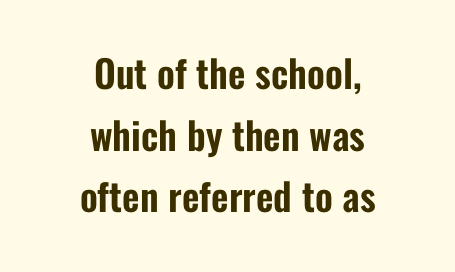
This sample uses plain, unmodified letter spacing. Notice how the stems are strictly vertical — no italics here. Quick note: underline off. Nothing sits at the stroke ends, so this counts as sans-serif. This block has exactly the height ordinary leading produces.
